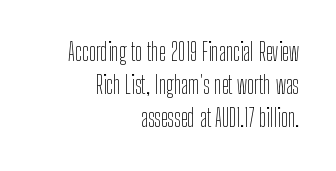
Q: Is the text bold? A: No.
Q: Is the text italic (slanted)? A: No, it is upright.
Q: Is the text underlined? A: No.
Q: How is the paragraph aligned? A: Right-aligned.
Q: Is the spacing between letters normal or unusually wide? A: Normal.
Q: Is the spacing between lines tight, normal or loose? A: Normal.
